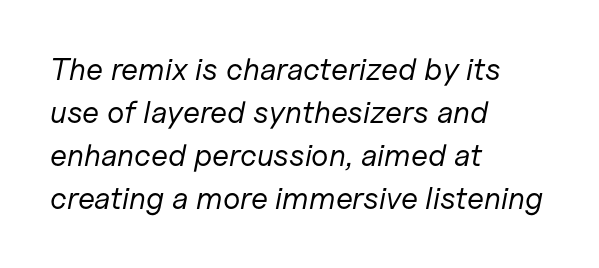
{"italic": "yes", "lean": "right", "slant_degrees": 11, "bold": "no", "weight": "regular", "width": "normal", "stroke_contrast": "low", "x_height": "medium", "monospaced": "no", "underline": "no", "align": "left", "line_spacing": "normal", "line_spacing_ratio": 1.39, "letter_spacing": "normal", "letter_spacing_em": 0.0, "glyph_px": 31}
